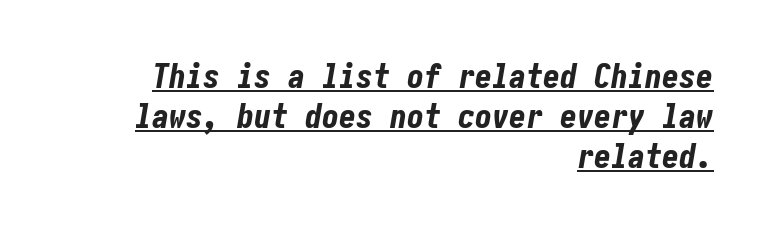
The sample's only ornament is a line tracing under the words. The horizontal fit of the characters is conventional and even. Thick stems and heavy bowls — unmistakably bold. The text block is weighted toward the right margin, trailing off unevenly leftward.
